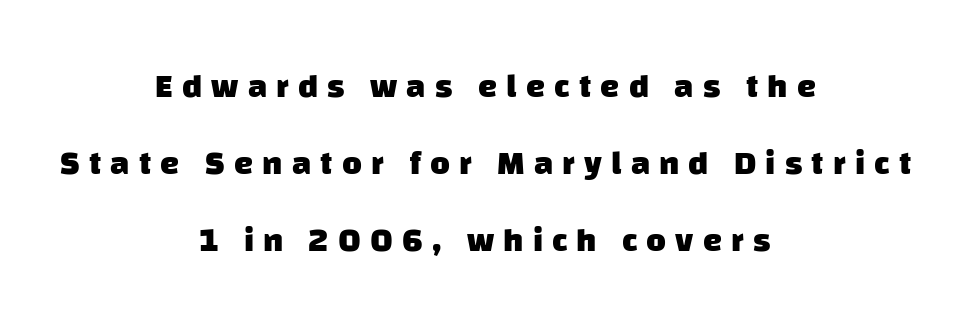
{"serif": "no", "bold": "yes", "weight": "heavy", "width": "normal", "stroke_contrast": "low", "x_height": "large", "monospaced": "no", "underline": "no", "align": "center", "line_spacing": "loose", "line_spacing_ratio": 2.26, "letter_spacing": "wide", "letter_spacing_em": 0.27, "glyph_px": 34}
